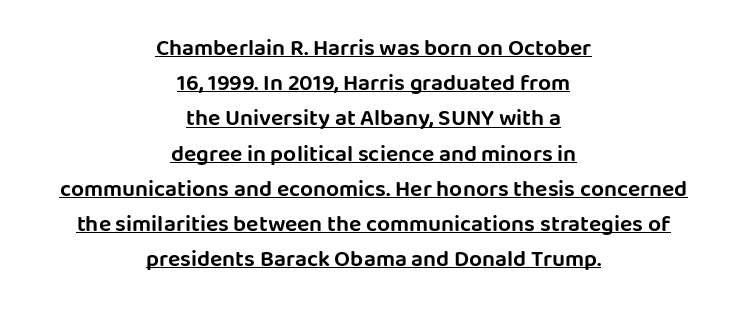
Where is the straight margin? There isn't one; the lines are centered. A typographer would call this underscored text. The font's upright variant was chosen for this text. A normal amount of white space separates one row of letters from the next. Between one letter and the next there's only the usual sliver of space.
